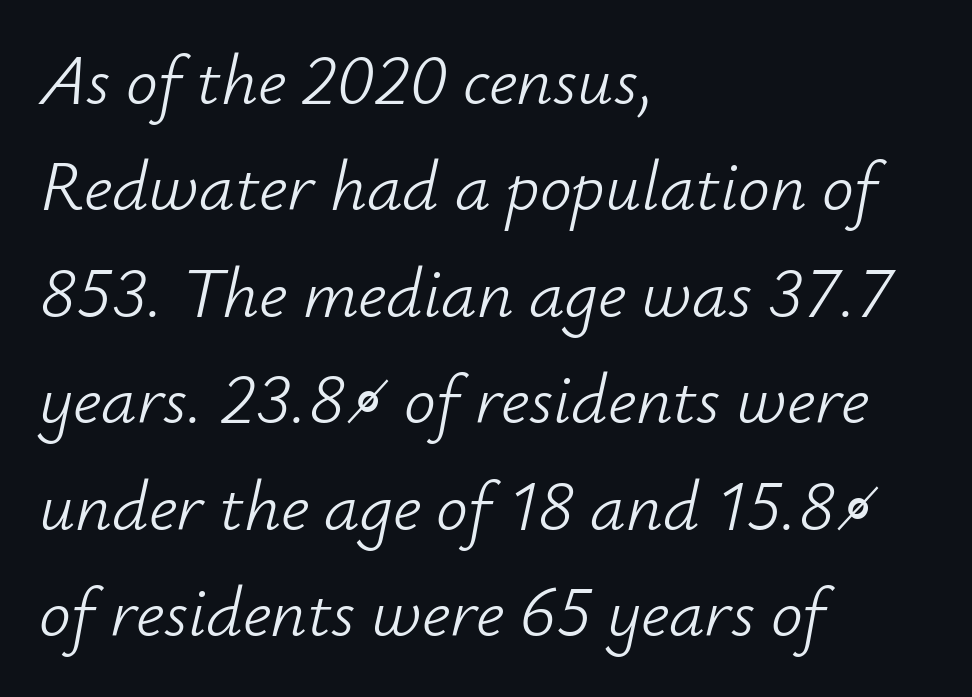
The image shows 71 px light type, italic (leaning right); set left-aligned, normal line spacing (1.5x), normal letter spacing, not underlined; low stroke contrast and a small x-height.
